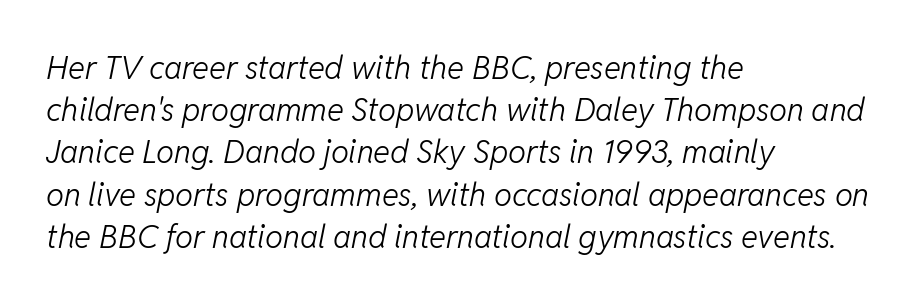
Check under the words: just untouched page. Character widths vary here, with narrow letters taking less room than wide ones. The paragraph has a hard left edge and a soft right edge. One glance says typical: line gaps are just what's usual. Weight: in the light-to-regular range. This sample uses plain, unmodified letter spacing.
